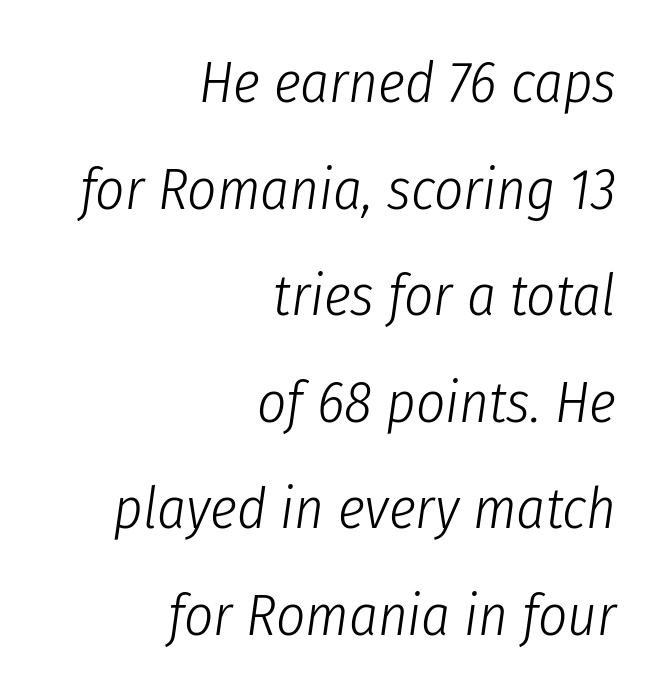
Q: Is the text bold? A: No.
Q: Is the text italic (slanted)? A: Yes, it leans right by about 8 degrees.
Q: Is the text underlined? A: No.
Q: How is the paragraph aligned? A: Right-aligned.
Q: Is the spacing between letters normal or unusually wide? A: Normal.
Q: Width (condensed, normal, or wide)? A: Condensed.
Q: Stroke contrast? A: Low.
Q: x-height? A: Medium.
Q: Monospaced? A: No.
